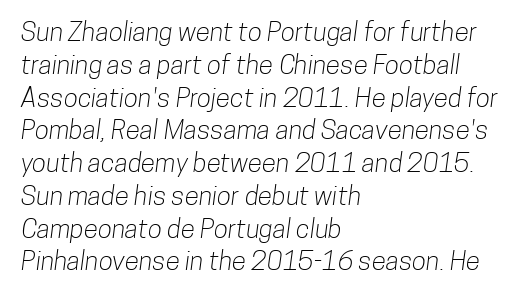
{"underline": "no", "align": "left", "line_spacing": "normal", "line_spacing_ratio": 1.26, "letter_spacing": "normal", "letter_spacing_em": 0.0, "glyph_px": 26}
